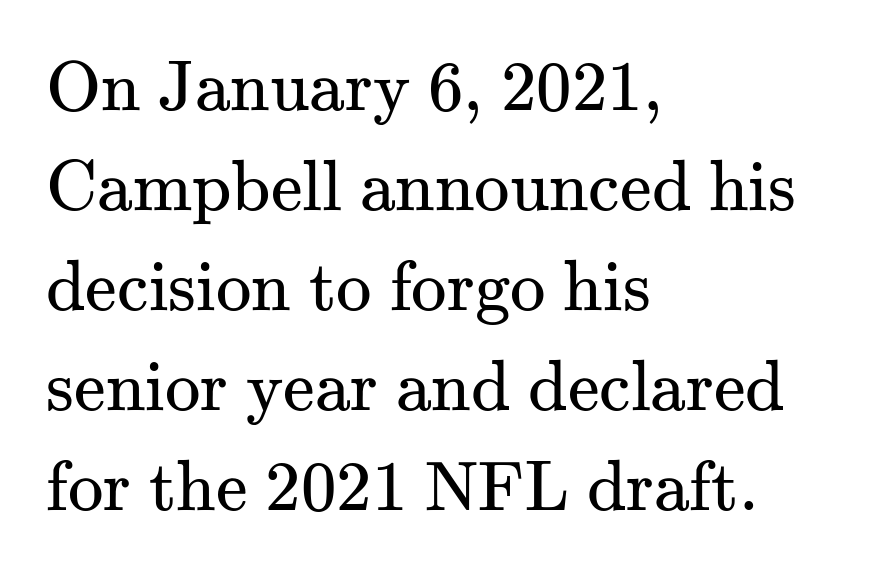
The image shows 71 px regular-weight serif type, upright; set left-aligned, normal line spacing (1.41x), normal letter spacing, not underlined; medium stroke contrast and a small x-height.
